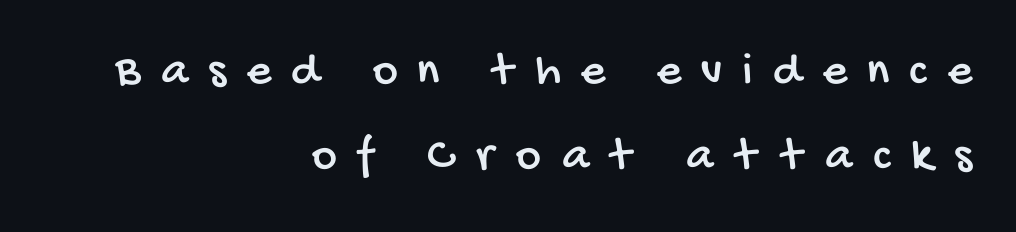
Typographically, this falls in the sans-serif category. This rendering features lettering with no underline. This sample has the flowing, uneven cadence of proportional lettering. The horizontal fit of the characters is loose and conspicuously gappy. Typeset ragged left — the right edge is the straight one.
